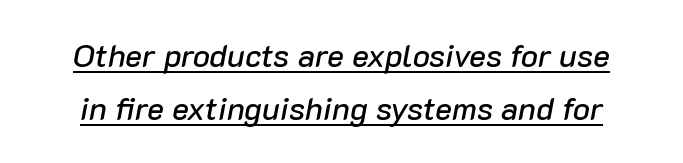
The image shows 32 px text type, italic (leaning right); set normal line spacing (1.66x), normal letter spacing, underlined; low stroke contrast and a medium x-height.
